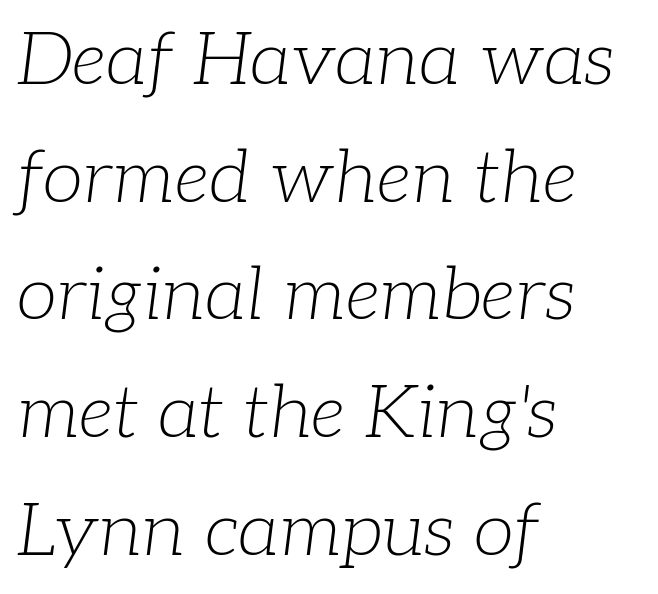
The image shows 74 px light serif type, italic (leaning right); set left-aligned, normal line spacing (1.59x), normal letter spacing, not underlined; low stroke contrast and a medium x-height.
